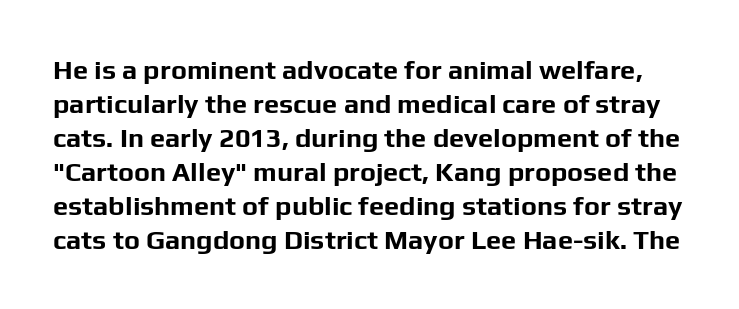
Q: Is the text bold? A: Yes.
Q: Is the text italic (slanted)? A: No, it is upright.
Q: Is the text underlined? A: No.
Q: Is the spacing between letters normal or unusually wide? A: Normal.
Q: Is the spacing between lines tight, normal or loose? A: Normal.
